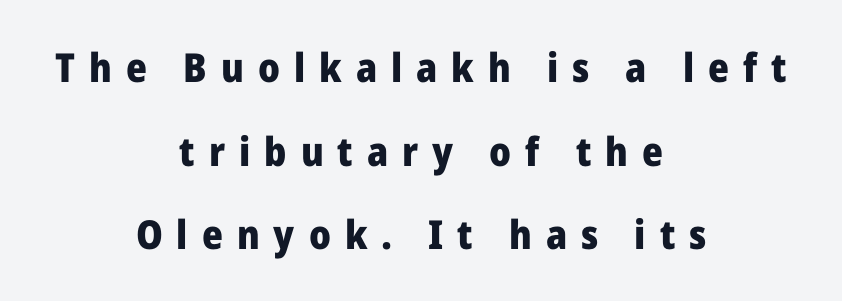
{"serif": "no", "italic": "no", "bold": "yes", "weight": "heavy", "width": "normal", "stroke_contrast": "low", "x_height": "medium", "monospaced": "no", "underline": "no", "align": "center", "line_spacing": "loose", "line_spacing_ratio": 2.09, "letter_spacing": "wide", "letter_spacing_em": 0.35, "glyph_px": 40}
